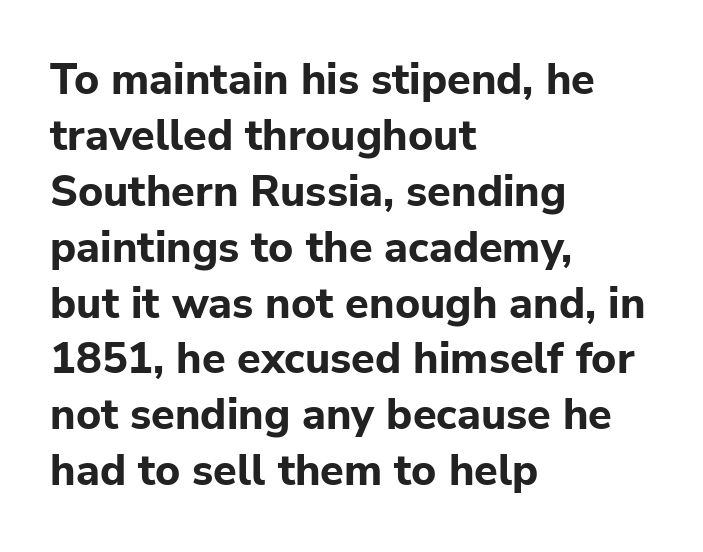
{"serif": "no", "italic": "no", "bold": "yes", "weight": "bold", "width": "normal", "stroke_contrast": "low", "x_height": "medium", "monospaced": "no", "underline": "no", "align": "left", "line_spacing": "normal", "line_spacing_ratio": 1.3, "letter_spacing": "normal", "letter_spacing_em": 0.0, "glyph_px": 43}
